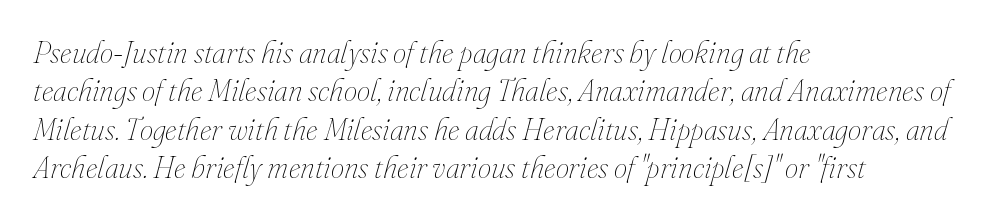
Q: Is the text bold? A: No.
Q: Is the text italic (slanted)? A: Yes, it leans right by about 16 degrees.
Q: Is the text underlined? A: No.
Q: How is the paragraph aligned? A: Left-aligned.
Q: Is the spacing between letters normal or unusually wide? A: Normal.
Q: Is the spacing between lines tight, normal or loose? A: Normal.
Q: Width (condensed, normal, or wide)? A: Normal.
Q: Stroke contrast? A: Medium.
Q: x-height? A: Small.
Q: Monospaced? A: No.
